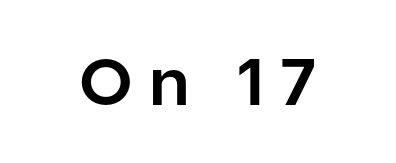
Observe the absence of serifs on each vertical stroke in this sample. Is this a fixed-width face? No — the glyphs have proportional, varying widths. In terms of weight, the rendering is a true, heavy bold. Any mark beneath the type? The region is blank.
